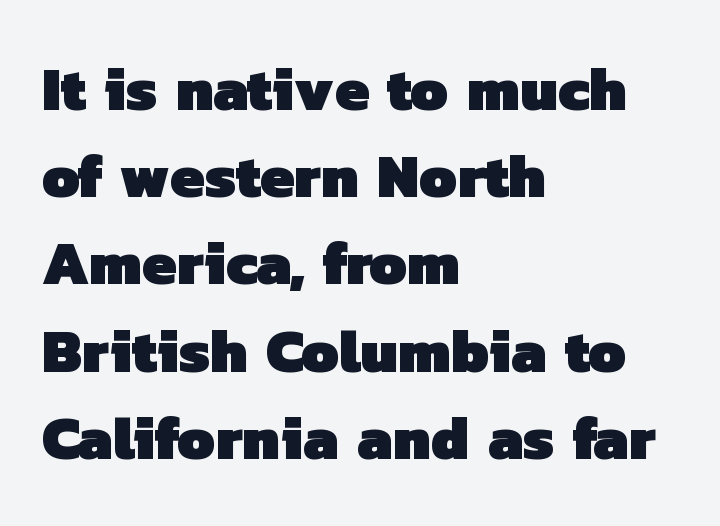
{"serif": "no", "bold": "yes", "weight": "heavy", "width": "normal", "stroke_contrast": "low", "x_height": "medium", "monospaced": "no", "underline": "no", "align": "left", "line_spacing": "normal", "line_spacing_ratio": 1.43, "letter_spacing": "normal", "letter_spacing_em": 0.0, "glyph_px": 61}
